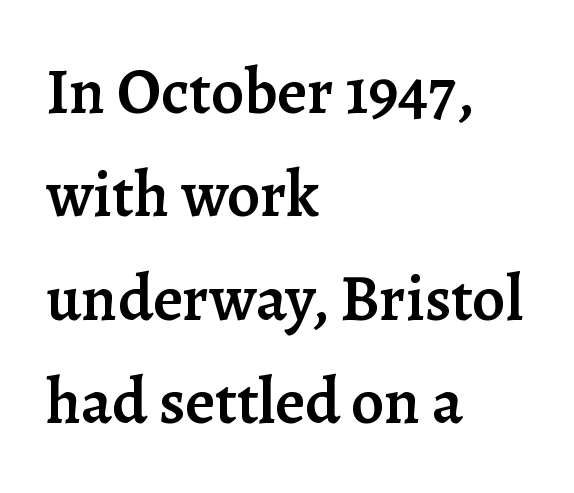
Q: Is the text bold? A: Semi-bold.
Q: Is the text italic (slanted)? A: No, it is upright.
Q: Is the typeface a serif or a sans-serif typeface? A: Serif.
Q: Is the text underlined? A: No.
Q: How is the paragraph aligned? A: Left-aligned.
Q: Is the spacing between letters normal or unusually wide? A: Normal.
Q: Is the spacing between lines tight, normal or loose? A: Normal.
Q: Width (condensed, normal, or wide)? A: Normal.
Q: Stroke contrast? A: Low.
Q: x-height? A: Medium.
Q: Monospaced? A: No.
